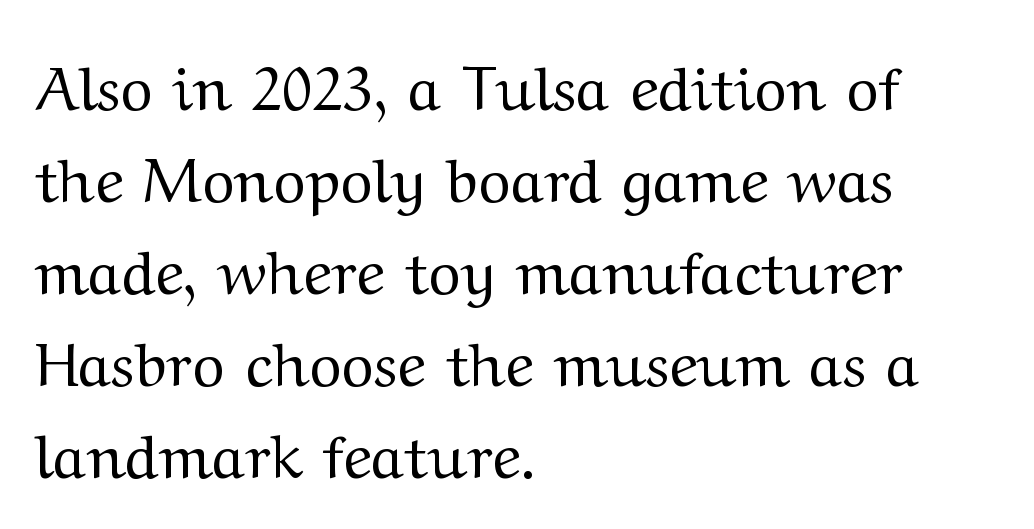
{"serif": "yes", "italic": "no", "bold": "no", "weight": "regular", "width": "wide", "stroke_contrast": "medium", "x_height": "medium", "monospaced": "no", "underline": "no", "align": "left", "line_spacing": "normal", "line_spacing_ratio": 1.51, "letter_spacing": "normal", "letter_spacing_em": 0.0, "glyph_px": 61}
